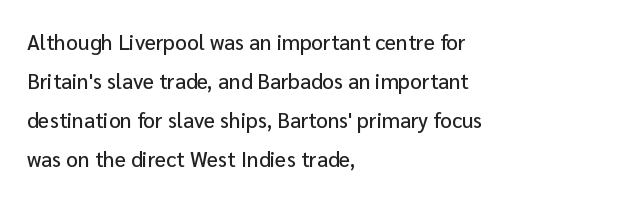
The image shows 21 px text type, upright; set left-aligned, line spacing 1.85x, normal letter spacing, not underlined.
